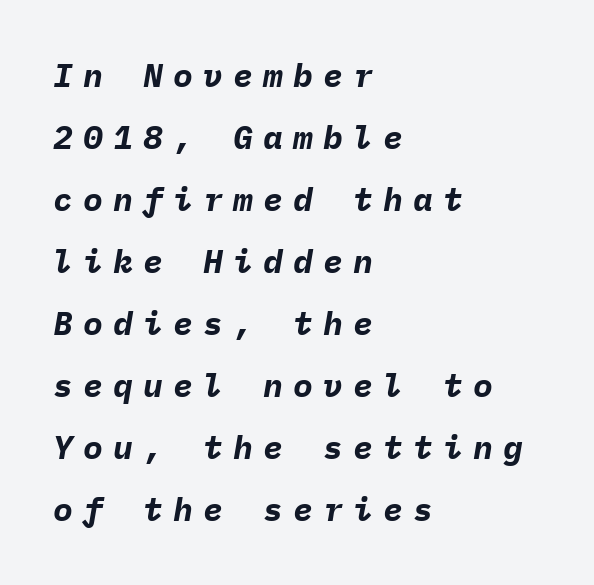
{"italic": "yes", "lean": "right", "slant_degrees": 9, "bold": "yes", "weight": "bold", "width": "normal", "stroke_contrast": "low", "x_height": "medium", "monospaced": "yes", "underline": "no", "align": "left", "line_spacing_ratio": 1.88, "letter_spacing": "wide", "letter_spacing_em": 0.31, "glyph_px": 33}
